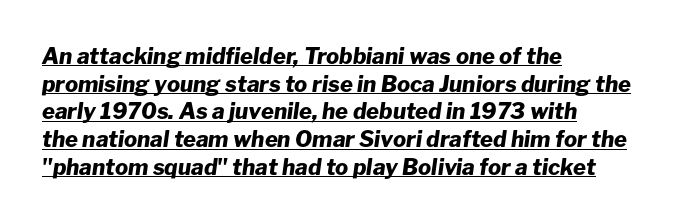
The image shows 22 px bold type, italic (leaning right); set left-aligned, normal line spacing (1.26x), normal letter spacing, underlined.
